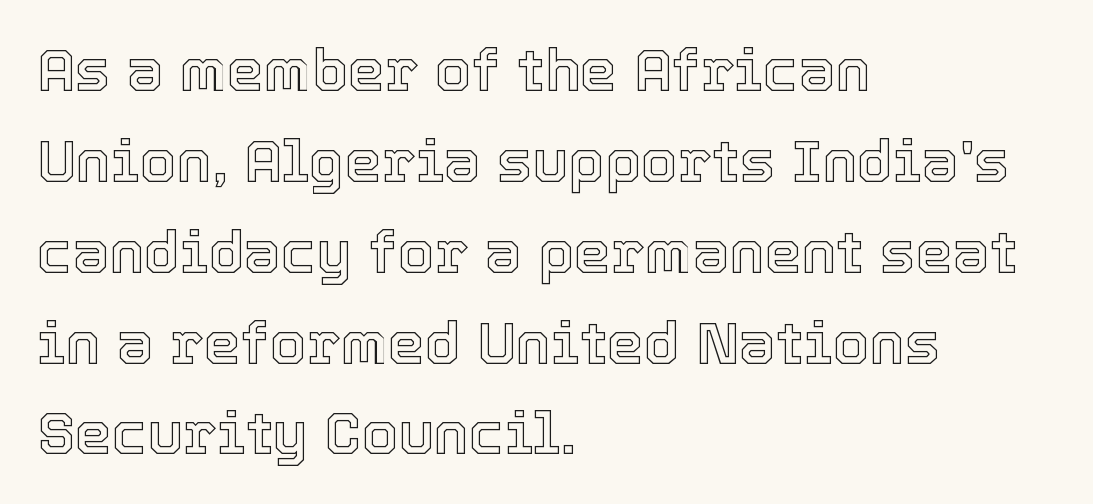
Q: Is the text italic (slanted)? A: No, it is upright.
Q: Is the text underlined? A: No.
Q: How is the paragraph aligned? A: Left-aligned.
Q: Is the spacing between letters normal or unusually wide? A: Normal.
Q: Is the spacing between lines tight, normal or loose? A: Normal.
Q: Width (condensed, normal, or wide)? A: Normal.
Q: x-height? A: Medium.
Q: Monospaced? A: No.
